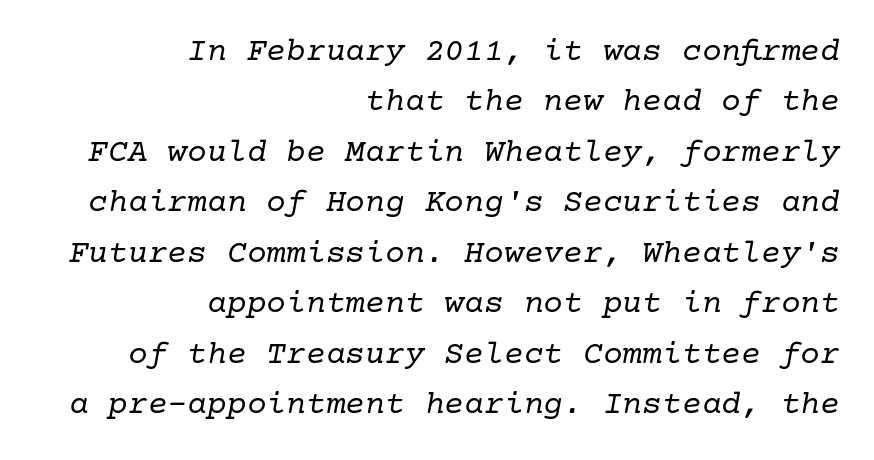
Compared with ordinary roman type, these characters are visibly tilted. Whoever set this chose a conventional vertical rhythm. A typesetter would label this face a serif. Glance below the letters and you will spot only blank space. In terms of letterspacing, this is plain default setting.
